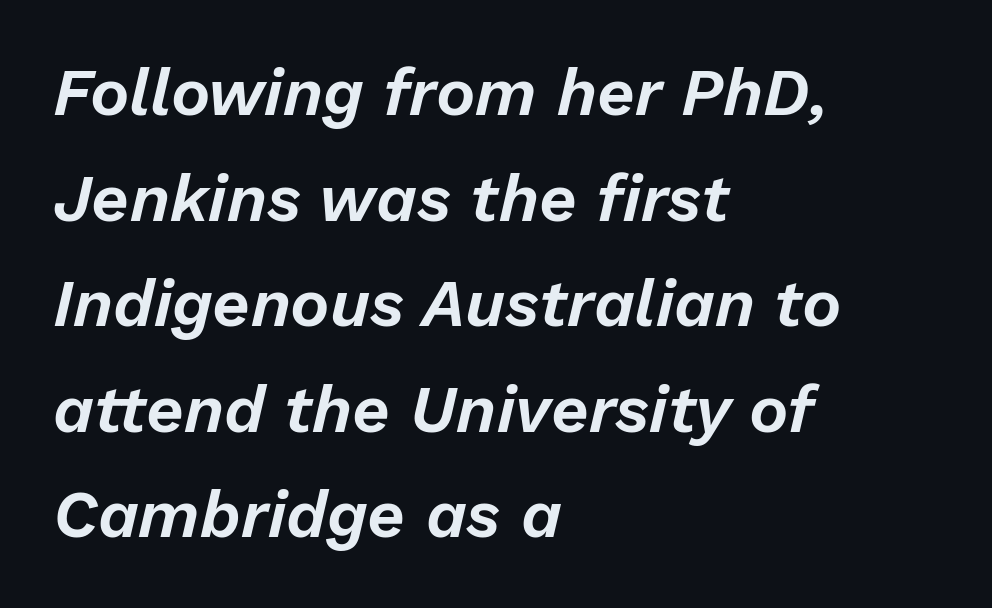
The image shows 66 px text type, italic (leaning right); set left-aligned, normal line spacing (1.6x), normal letter spacing, not underlined; low stroke contrast and a medium x-height.
